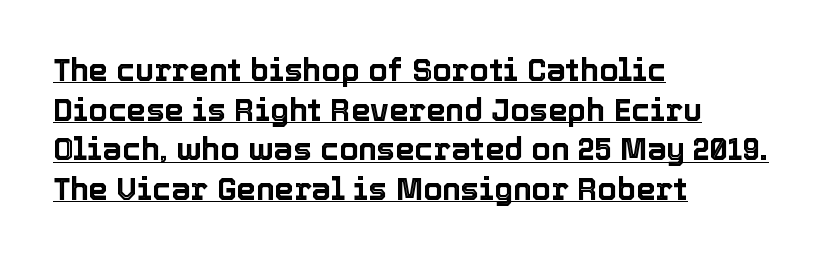
{"italic": "no", "width": "normal", "x_height": "medium", "monospaced": "no", "underline": "yes", "align": "left", "line_spacing": "normal", "line_spacing_ratio": 1.28, "letter_spacing": "normal", "letter_spacing_em": 0.0, "glyph_px": 31}
